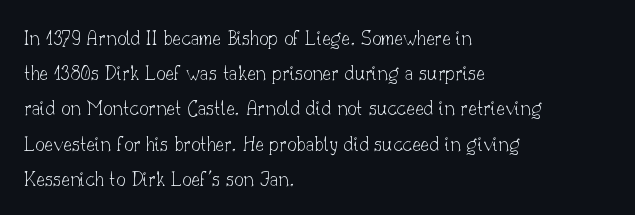
A typesetter would call this leading conventional body-copy spacing. Casual observation: everything's shoved over to the left. Counters stay open thanks to moderate or lighter strokes. The lettering stays uniformly vertical, giving the passage a roman look. No extra tracking has been applied to these lines. The gap between lines stays unmarked.
